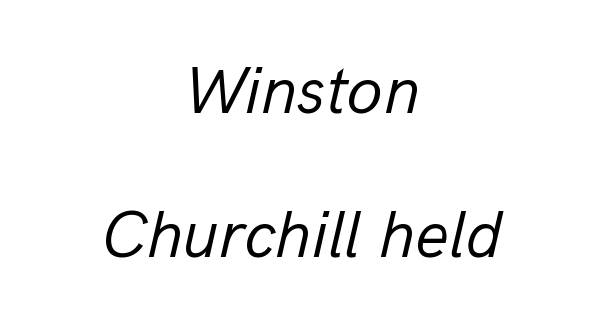
The words here are not underlined. The lines are spread far apart with generous leading. Designer's note — italics engaged. Is this a heavy cut? Hardly; it is regular or lighter. You could not count columns in this text — the font is proportionally spaced.
